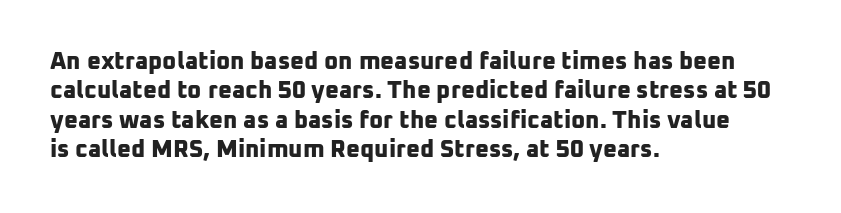
Q: Is the text bold? A: Yes.
Q: Is the text underlined? A: No.
Q: How is the paragraph aligned? A: Left-aligned.
Q: Is the spacing between letters normal or unusually wide? A: Normal.
